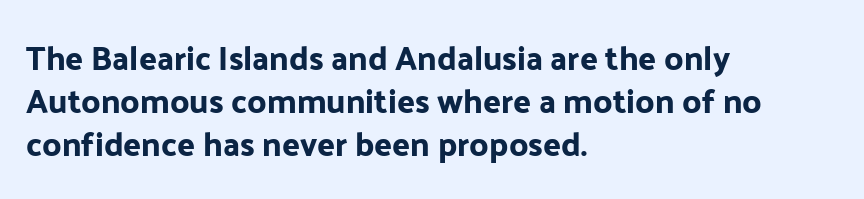
The image shows 33 px sans-serif type, upright; set left-aligned, normal line spacing (1.3x), normal letter spacing, not underlined; low stroke contrast and a medium x-height.
